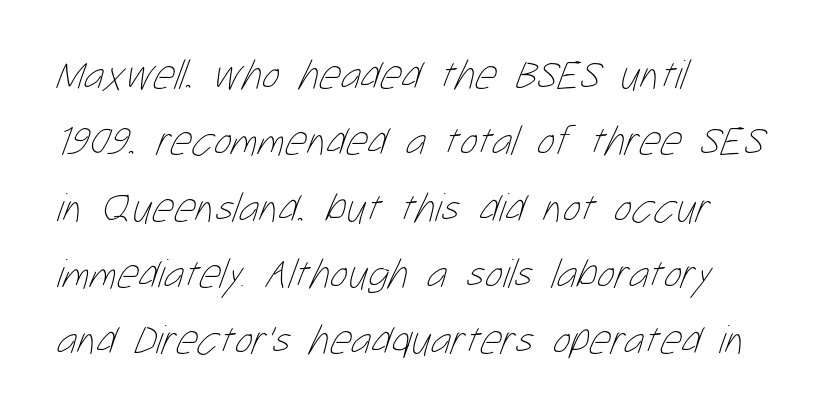
Is this a heavy cut? Hardly; it is regular or lighter. The gap between lines stays unmarked. Line spacing here is normal. Here the designer chose a conventional face with non-uniform glyph widths. Notice how the passage keeps a crisp vertical edge on the left only. Short note: letters normally spaced.
